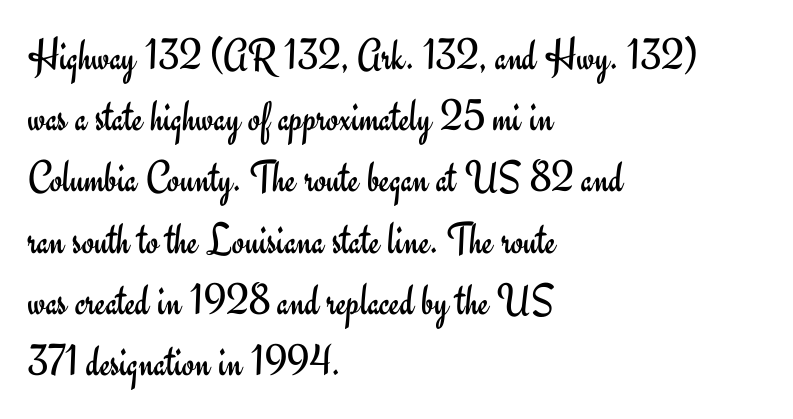
Q: Is the text bold? A: No.
Q: Is the text italic (slanted)? A: Yes.
Q: Is the typeface a serif or a sans-serif typeface? A: Sans-serif.
Q: Is the text underlined? A: No.
Q: How is the paragraph aligned? A: Left-aligned.
Q: Is the spacing between letters normal or unusually wide? A: Normal.
Q: Is the spacing between lines tight, normal or loose? A: Normal.
Q: Width (condensed, normal, or wide)? A: Normal.
Q: Stroke contrast? A: Low.
Q: x-height? A: Small.
Q: Monospaced? A: No.
